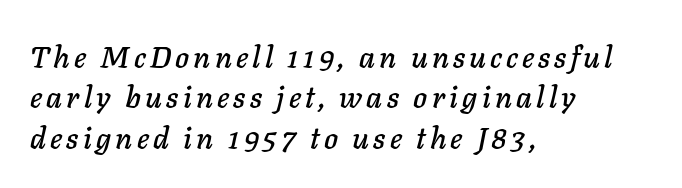
{"italic": "yes", "lean": "right", "slant_degrees": 11, "width": "normal", "stroke_contrast": "low", "x_height": "medium", "monospaced": "no", "underline": "no", "align": "left", "line_spacing": "normal", "line_spacing_ratio": 1.35, "glyph_px": 30}
